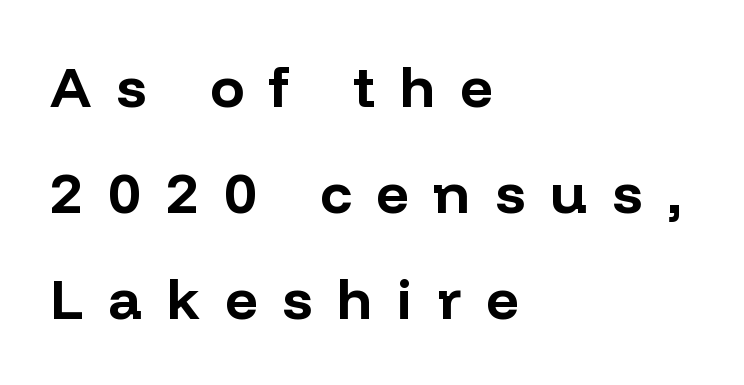
The image shows 57 px bold sans-serif type, upright; set left-aligned, line spacing 1.86x, unusually wide letter spacing (+0.44 em), not underlined; low stroke contrast and a medium x-height.
